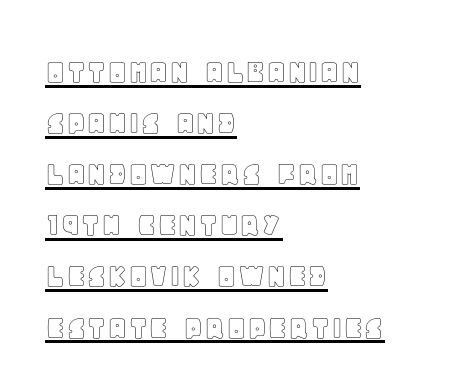
{"italic": "no", "width": "normal", "x_height": "large", "monospaced": "no", "underline": "yes", "align": "left", "line_spacing": "normal", "line_spacing_ratio": 1.42, "letter_spacing": "normal", "letter_spacing_em": 0.0, "glyph_px": 36}
